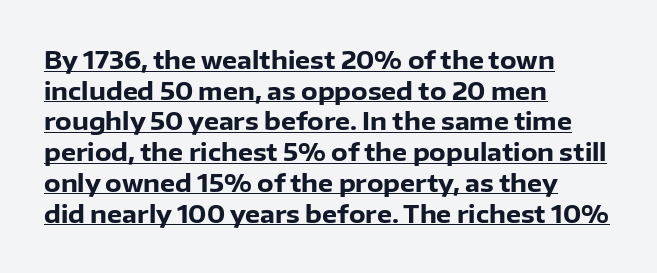
Q: Is the text bold? A: Yes.
Q: Is the text italic (slanted)? A: No, it is upright.
Q: Is the text underlined? A: Yes.
Q: How is the paragraph aligned? A: Left-aligned.
Q: Is the spacing between letters normal or unusually wide? A: Normal.
Q: Is the spacing between lines tight, normal or loose? A: Normal.
